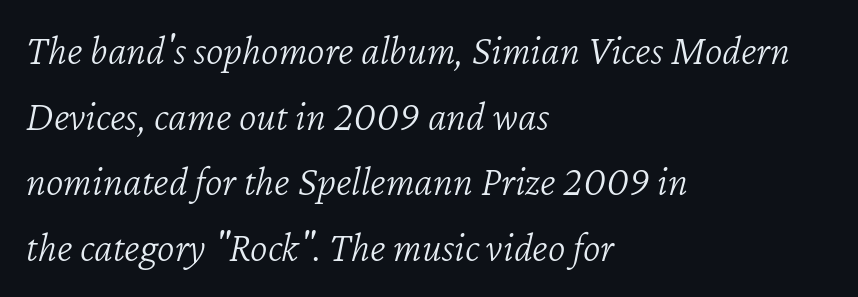
The image shows 42 px light type, italic (leaning right); set left-aligned, normal line spacing (1.56x), normal letter spacing, not underlined; low stroke contrast and a medium x-height.
